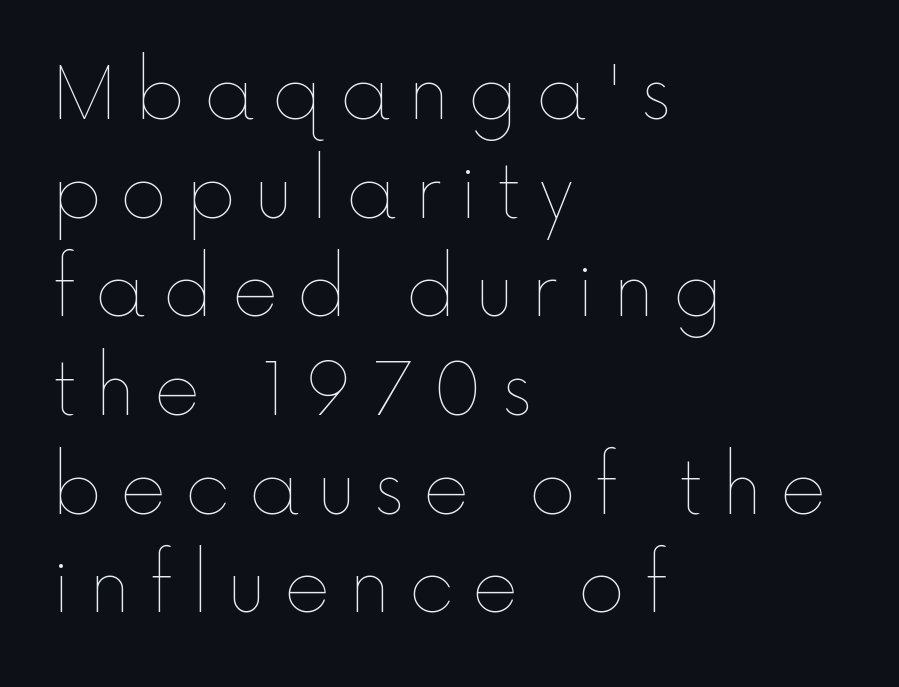
The image shows 72 px thin type, upright; set left-aligned, normal line spacing (1.37x), unusually wide letter spacing (+0.25 em), not underlined; a medium x-height.
